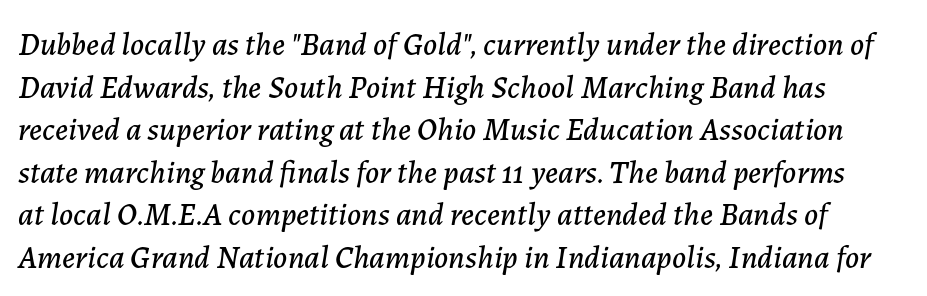
This sample has the flowing, uneven cadence of proportional lettering. Anything drawn beneath the words? Only blank space. This block has exactly the height ordinary leading produces. Notice how the stems are inclined rather than vertical — that's the hallmark of italics.
